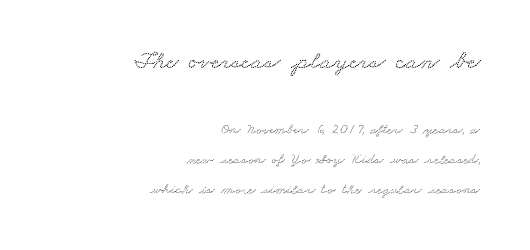
The image shows 26 px text type; set right-aligned, loose line spacing (2.01x), normal letter spacing, not underlined; the first (top) block is 1.73x larger.
